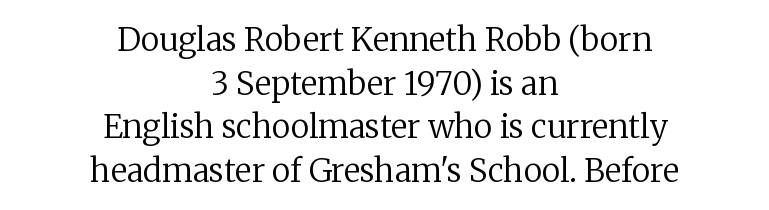
{"serif": "yes", "italic": "no", "bold": "no", "weight": "regular", "width": "normal", "stroke_contrast": "low", "x_height": "medium", "monospaced": "no", "underline": "no", "align": "center", "line_spacing": "normal", "line_spacing_ratio": 1.36, "letter_spacing": "normal", "letter_spacing_em": 0.0, "glyph_px": 32}
